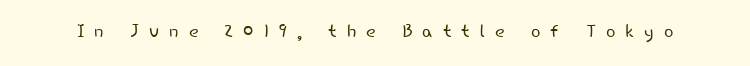
Q: Is the text bold? A: No.
Q: Is the text italic (slanted)? A: No, it is upright.
Q: Is the text underlined? A: No.
Q: Is the spacing between letters normal or unusually wide? A: Unusually wide.
